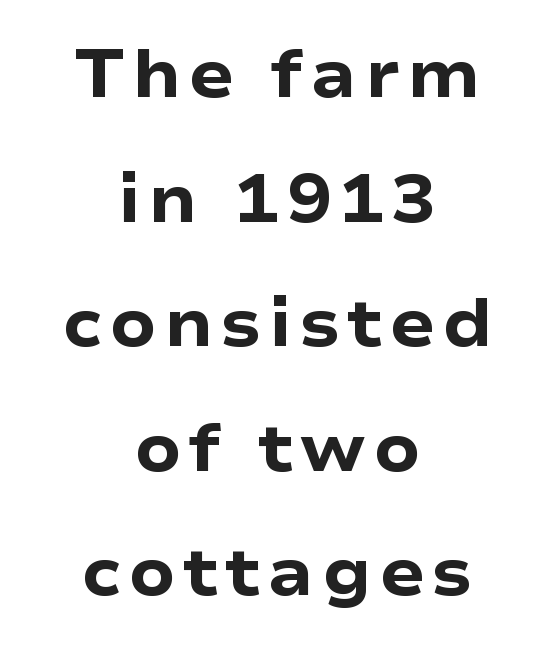
Q: Is the text bold? A: Yes.
Q: Is the text italic (slanted)? A: No, it is upright.
Q: Is the typeface a serif or a sans-serif typeface? A: Sans-serif.
Q: Is the text underlined? A: No.
Q: How is the paragraph aligned? A: Centered.
Q: Width (condensed, normal, or wide)? A: Wide.
Q: Stroke contrast? A: Low.
Q: x-height? A: Medium.
Q: Monospaced? A: No.
